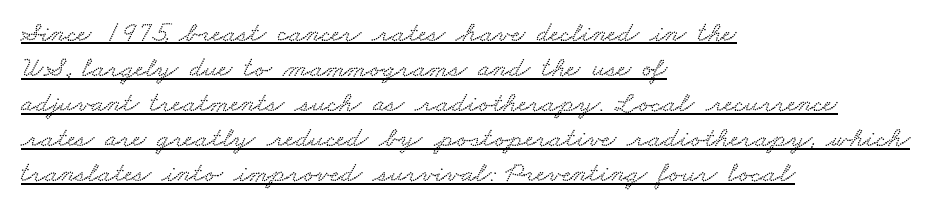
{"width": "wide", "stroke_contrast": "low", "x_height": "small", "monospaced": "no", "underline": "yes", "align": "left", "line_spacing_ratio": 1.21, "letter_spacing": "normal", "letter_spacing_em": 0.0, "glyph_px": 29}
